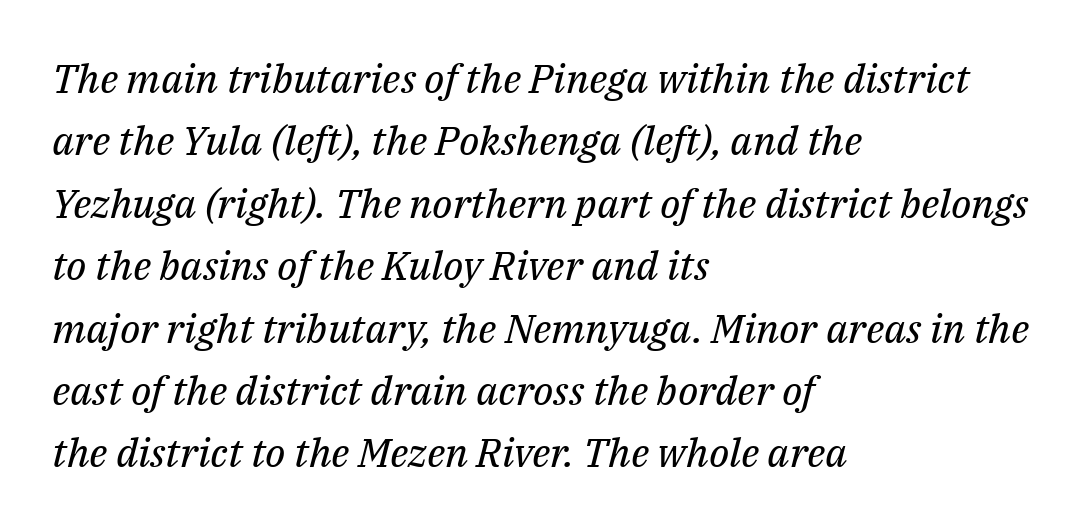
Q: Is the text bold? A: No.
Q: Is the text italic (slanted)? A: Yes, it leans right by about 14 degrees.
Q: Is the typeface a serif or a sans-serif typeface? A: Serif.
Q: Is the text underlined? A: No.
Q: How is the paragraph aligned? A: Left-aligned.
Q: Is the spacing between letters normal or unusually wide? A: Normal.
Q: Is the spacing between lines tight, normal or loose? A: Normal.
Q: Width (condensed, normal, or wide)? A: Normal.
Q: Stroke contrast? A: Medium.
Q: x-height? A: Medium.
Q: Monospaced? A: No.
